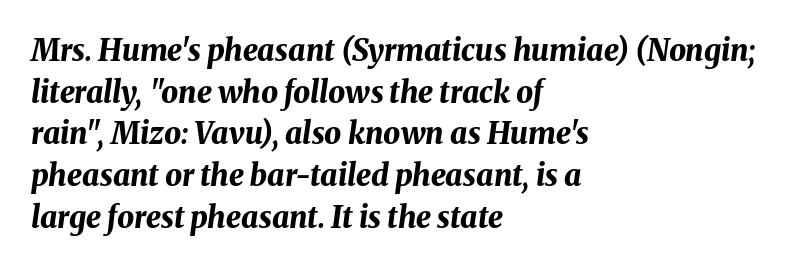
If you drew a line through each stem, it would be angled. Short and long lines alike share a common starting point at left. The passage shown is typed in a proportional face where columns would drift. This sample uses plain, unmodified letter spacing.
